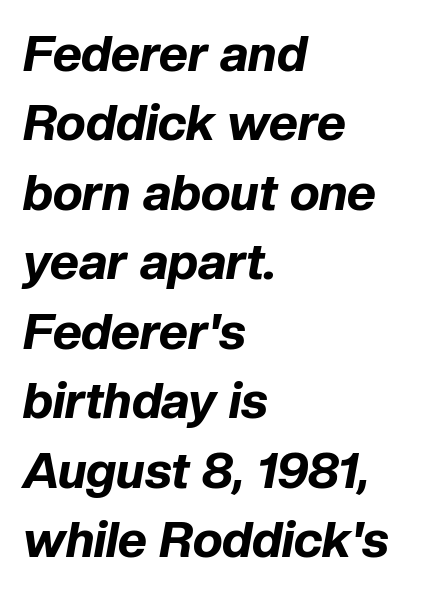
Q: Is the text bold? A: Yes.
Q: Is the text italic (slanted)? A: Yes, it leans right by about 10 degrees.
Q: Is the text underlined? A: No.
Q: How is the paragraph aligned? A: Left-aligned.
Q: Is the spacing between letters normal or unusually wide? A: Normal.
Q: Is the spacing between lines tight, normal or loose? A: Normal.
Q: Width (condensed, normal, or wide)? A: Normal.
Q: Stroke contrast? A: Low.
Q: x-height? A: Medium.
Q: Monospaced? A: No.
